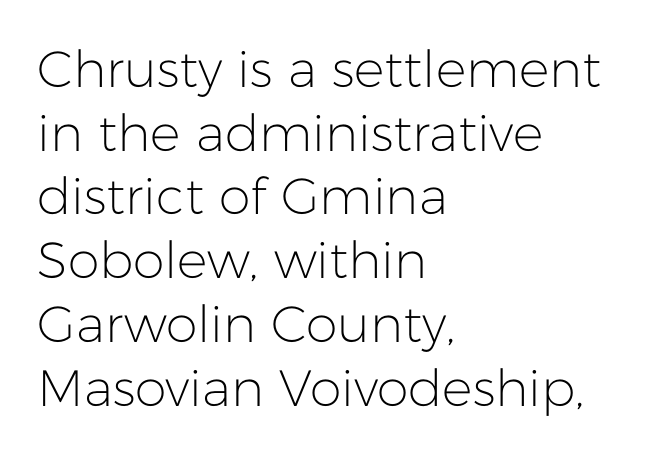
Q: Is the text bold? A: No.
Q: Is the text italic (slanted)? A: No, it is upright.
Q: Is the typeface a serif or a sans-serif typeface? A: Sans-serif.
Q: Is the text underlined? A: No.
Q: How is the paragraph aligned? A: Left-aligned.
Q: Is the spacing between letters normal or unusually wide? A: Normal.
Q: Is the spacing between lines tight, normal or loose? A: Normal.
Q: Width (condensed, normal, or wide)? A: Normal.
Q: Stroke contrast? A: Low.
Q: x-height? A: Medium.
Q: Monospaced? A: No.
